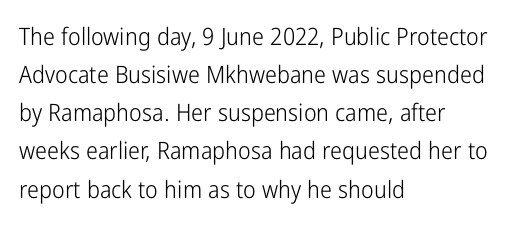
{"italic": "no", "bold": "no", "underline": "no", "align": "left", "line_spacing": "normal", "line_spacing_ratio": 1.59, "letter_spacing": "normal", "letter_spacing_em": 0.0, "glyph_px": 24}
